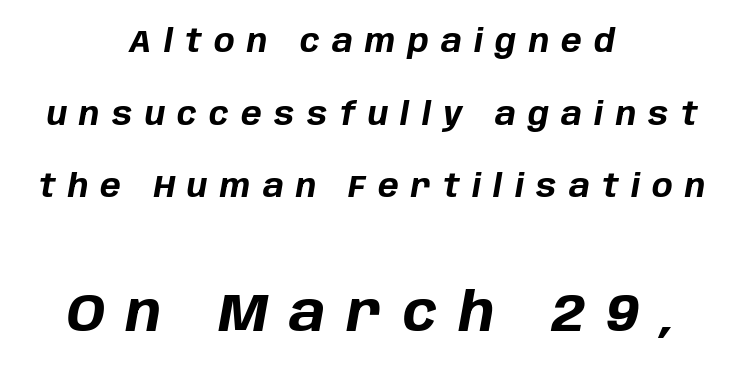
Each letter keeps its own natural width here, so spacing adapts to shape. The letters are slanted; this is an italic face. Strong, thick strokes mark this as bold type. Small over large — that's the arrangement of the two blocks here.
